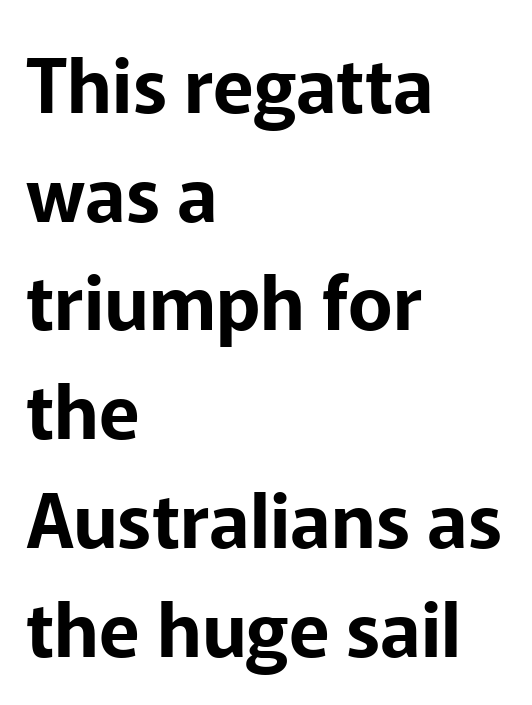
Q: Is the text italic (slanted)? A: No, it is upright.
Q: Is the typeface a serif or a sans-serif typeface? A: Sans-serif.
Q: Is the text underlined? A: No.
Q: How is the paragraph aligned? A: Left-aligned.
Q: Is the spacing between letters normal or unusually wide? A: Normal.
Q: Is the spacing between lines tight, normal or loose? A: Normal.
Q: Width (condensed, normal, or wide)? A: Normal.
Q: Stroke contrast? A: Low.
Q: x-height? A: Medium.
Q: Monospaced? A: No.
